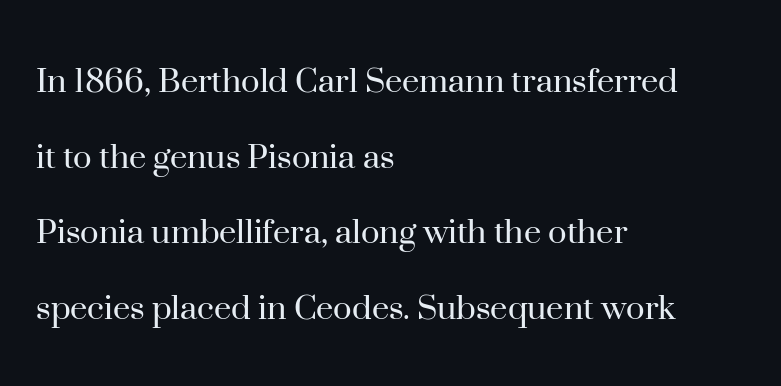
The image shows 39 px regular-weight serif type, upright; set left-aligned, loose line spacing (1.94x), normal letter spacing, not underlined; high stroke contrast and a small x-height.
